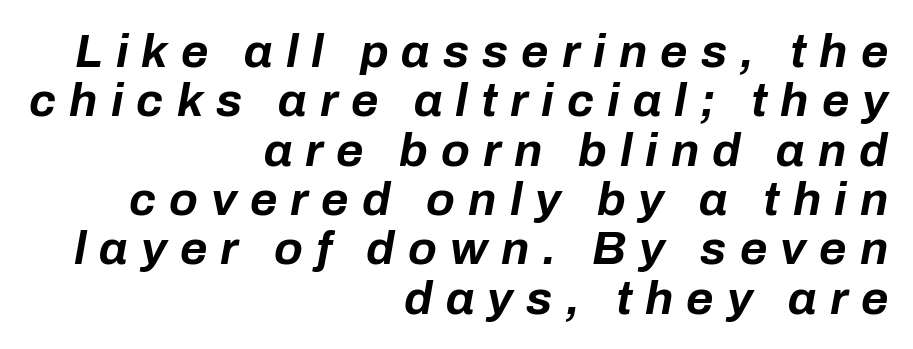
The face used here has a pronounced slope to its letters. Someone cranked the tracking dial way up on this one. Regarding leading, the lines here are crowded together. Leftover space on each line is placed entirely before the opening word. Only glyphs here, with clear space below each row. Strong, thick strokes mark this as bold type.
